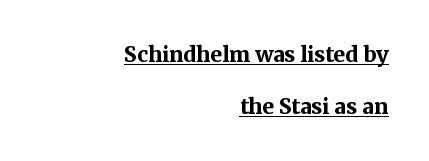
The image shows 21 px bold type, upright; set right-aligned, loose line spacing (2.46x), normal letter spacing, underlined.
